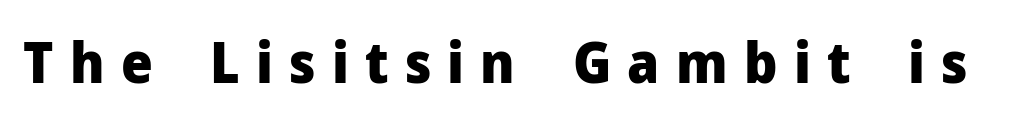
You can tell it's not italic because the verticals are truly vertical. Unmarked baselines from the first word to the last. Here the glyphs are tracked loosely, breaking word shapes into spaced letters. Character widths vary here, with narrow letters taking less room than wide ones. A sans-serif font was chosen for this passage. The glyphs have the mass of a bold cut.
